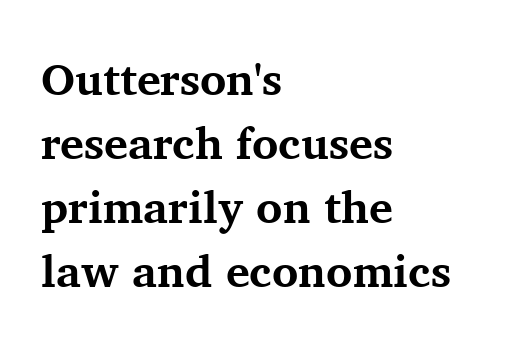
The rendering uses natural spacing where letterforms have individual widths. Each letter's strokes conclude with small projecting serifs. Descenders are the only things crossing below the line. Designer's note — italics off, roman on. Set as a true bold cut, around the 700 mark. Is the letter spacing exaggerated? No — it looks like the ordinary default.
